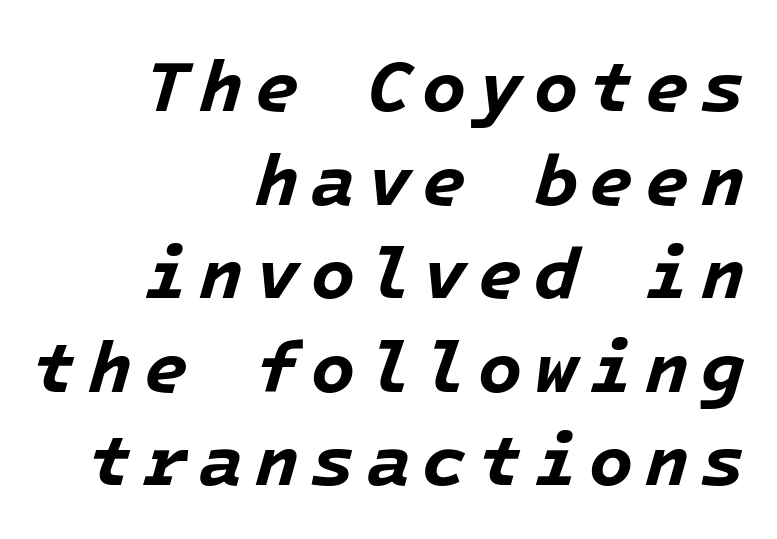
The lines in this sample share a right terminus and differ only in where they begin. The block of text has a typical density, with ordinary space between rows. This is heavy type, rendered in bold. Underlining? Definitely not there.
